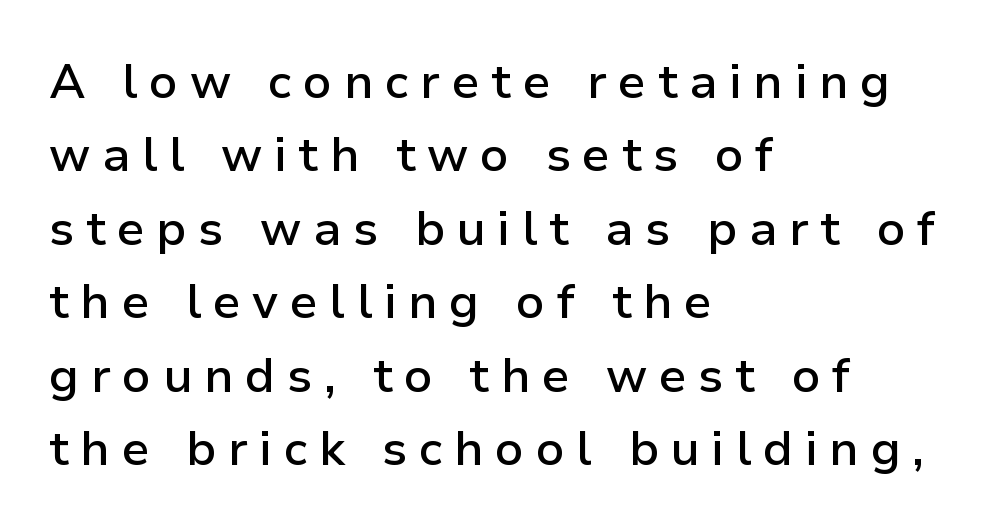
{"serif": "no", "italic": "no", "bold": "semi", "weight": "semibold", "width": "normal", "stroke_contrast": "low", "x_height": "medium", "monospaced": "no", "underline": "no", "align": "left", "line_spacing": "normal", "line_spacing_ratio": 1.53, "letter_spacing": "wide", "letter_spacing_em": 0.24, "glyph_px": 48}
